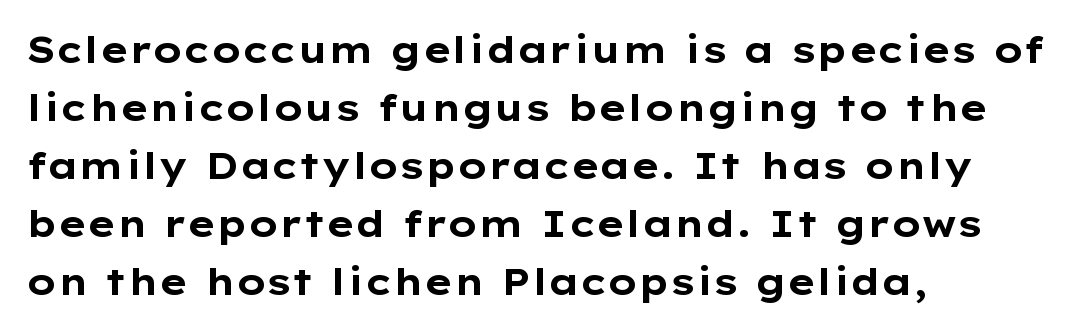
Serifs: no, the terminals of the letterforms are clean. If you drew a line through each stem, it would be perfectly vertical. Caption: multi-line text, flush left, ragged right. What weight is shown? A full bold with thick strokes. Spacing verdict: proportional, widths tailored to each character.
